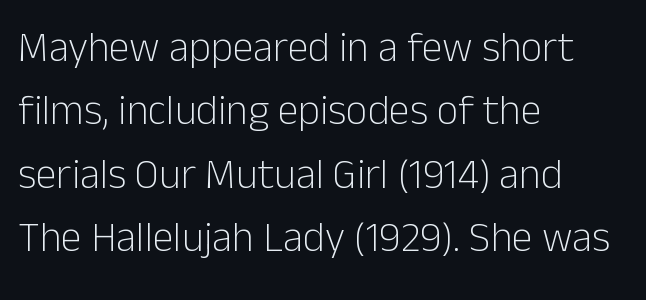
The image shows 42 px light sans-serif type, upright; set left-aligned, normal line spacing (1.51x), normal letter spacing, not underlined; low stroke contrast and a medium x-height.
